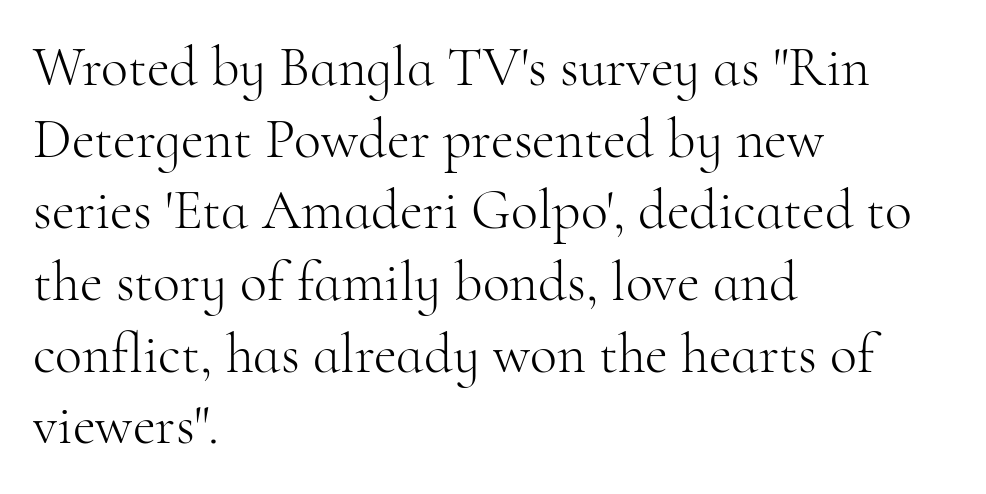
{"serif": "yes", "italic": "no", "bold": "no", "weight": "light", "width": "normal", "stroke_contrast": "high", "x_height": "small", "monospaced": "no", "underline": "no", "align": "left", "line_spacing": "normal", "line_spacing_ratio": 1.28, "letter_spacing": "normal", "letter_spacing_em": 0.0, "glyph_px": 56}
